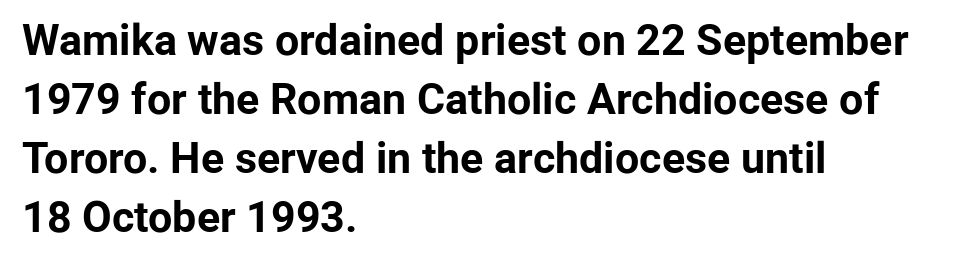
In terms of posture, this sample is upright. Check under the words: just untouched page. Check where the strokes stop: nothing finishes them off — pure sans. Compared with typical paragraphs, the rows here are spaced about the same. Caption: multi-line text, flush left, ragged right. The face used here is rendered with its standard letterfit.
